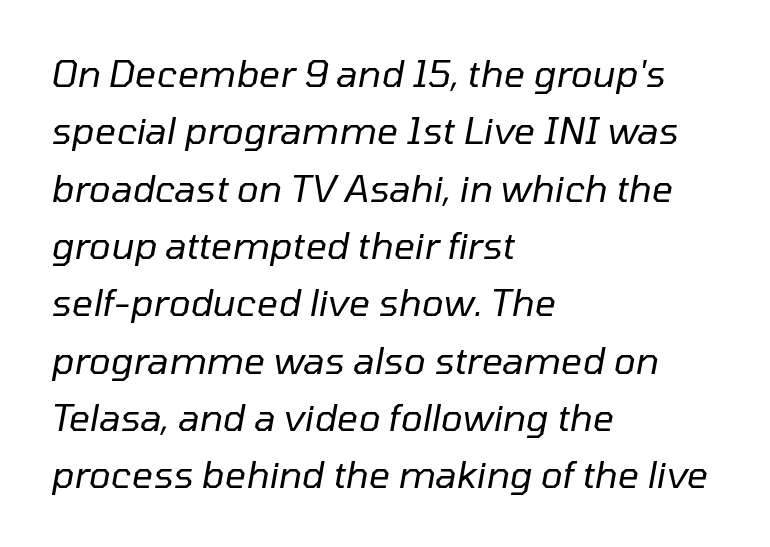
The image shows 37 px regular-weight type, italic (leaning right); set left-aligned, normal line spacing (1.55x), normal letter spacing, not underlined; low stroke contrast and a medium x-height.
